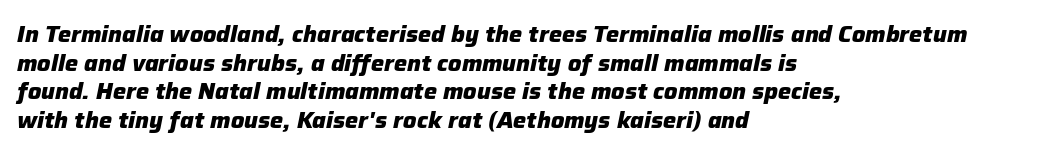
Students, note that the glyphs here touch the page at normal intervals. Pretty heavy lettering here — definitely bold. Casual observation: everything's shoved over to the left. The whole block is typeset with a tilt.
